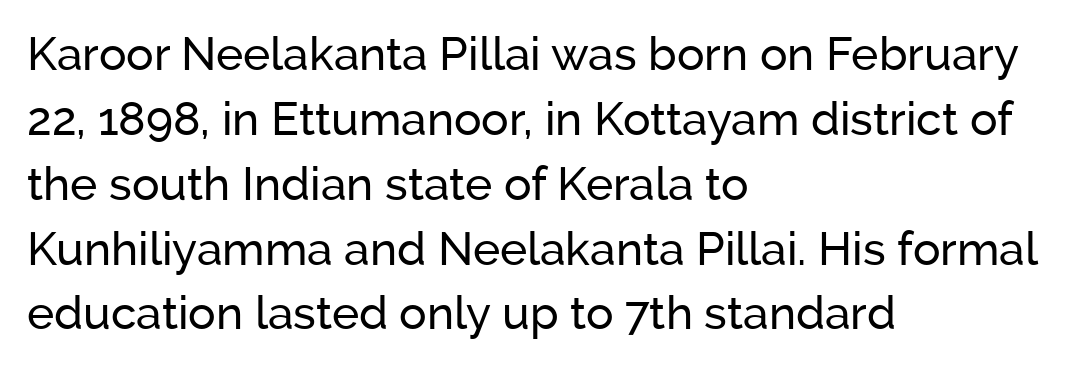
The image shows 46 px sans-serif type, upright; set left-aligned, normal line spacing (1.41x), normal letter spacing, not underlined; low stroke contrast and a medium x-height.
